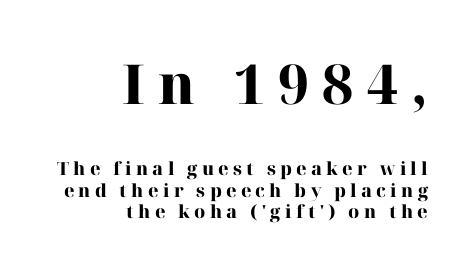
The image shows 55 px heavy serif type, upright; set right-aligned, line spacing 1.2x, unusually wide letter spacing (+0.24 em), not underlined; the first (top) block is 3.06x larger; high stroke contrast and a medium x-height.
